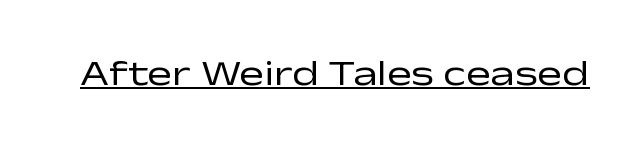
The image shows 37 px regular-weight, wide sans-serif type, upright; set normal letter spacing, underlined; low stroke contrast and a medium x-height.
